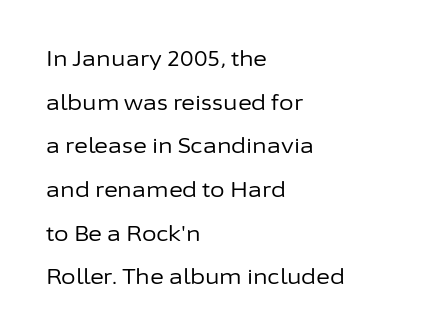
Ascenders rise straight up at ninety degrees. What stands out about the letter spacing? Nothing — it is the standard amount. A light-to-regular cut is what we see here. One-word summary of the alignment: left. The block of text is sparse from top to bottom, with ample space between rows.
